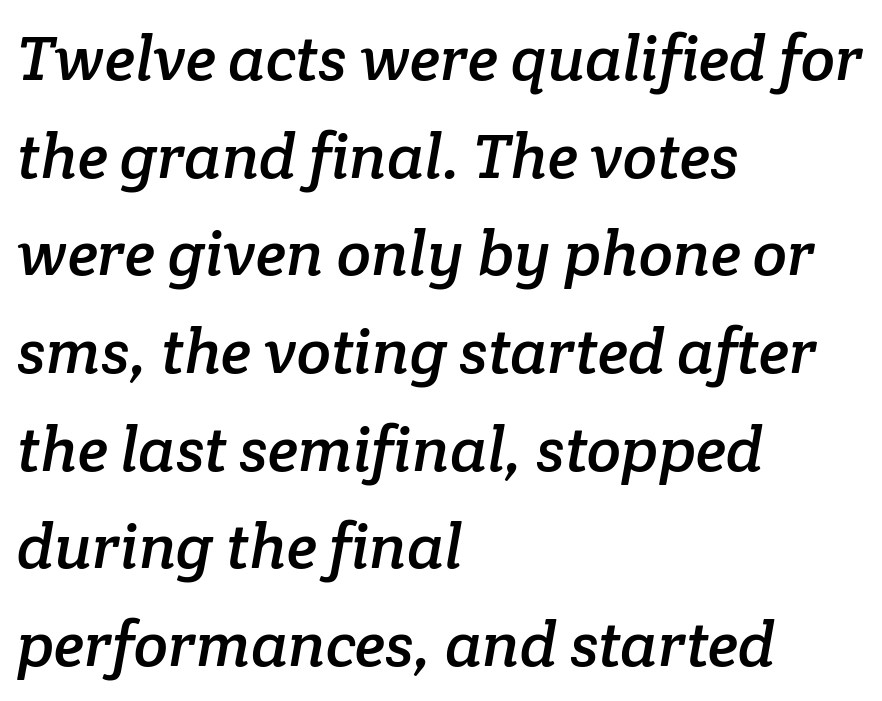
The setting favours the left margin, as ordinary paragraphs usually do. This sample has the flowing, uneven cadence of proportional lettering. Is this a sans? No — the strokes have serifs. Whoever set this chose a conventional vertical rhythm. Does extra space separate the letters? No, they use regular spacing. Descenders hang freely into open space.
